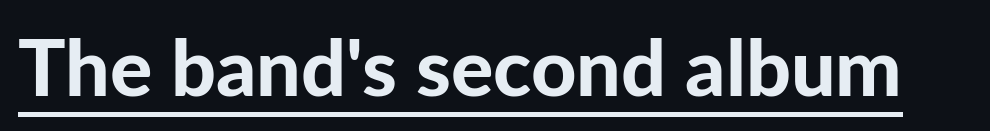
A typesetter would label this face a sans. The lettering stays uniformly vertical, giving the passage a roman look. On the weight axis this lands at bold, roughly 700. The rendered words wear a rule along their underside.
